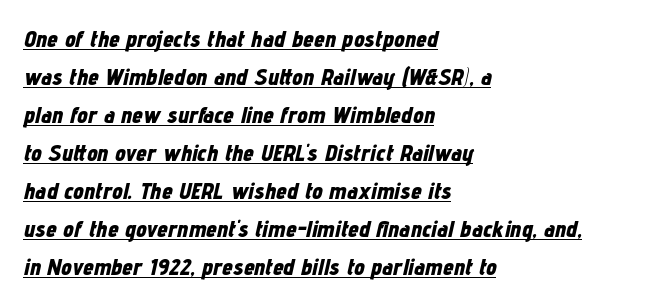
Q: Is the text bold? A: Yes.
Q: Is the text italic (slanted)? A: Yes, it leans right by about 12 degrees.
Q: Is the text underlined? A: Yes.
Q: How is the paragraph aligned? A: Left-aligned.
Q: Is the spacing between letters normal or unusually wide? A: Normal.
Q: Is the spacing between lines tight, normal or loose? A: Normal.
